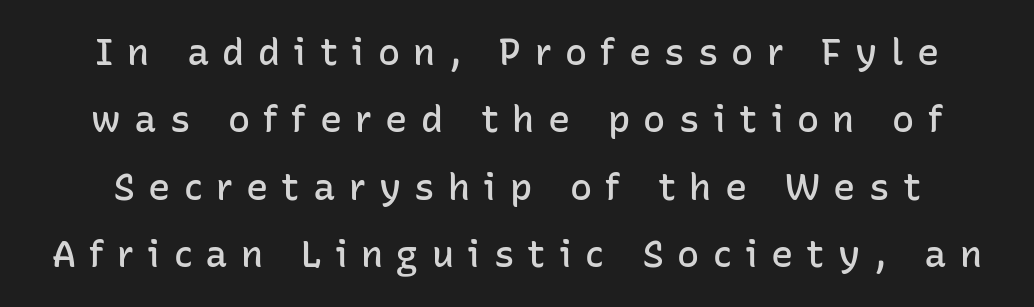
Q: Is the text bold? A: Semi-bold.
Q: Is the text italic (slanted)? A: No, it is upright.
Q: Is the typeface a serif or a sans-serif typeface? A: Sans-serif.
Q: Is the text underlined? A: No.
Q: Is the spacing between letters normal or unusually wide? A: Unusually wide.
Q: Width (condensed, normal, or wide)? A: Normal.
Q: Stroke contrast? A: Low.
Q: x-height? A: Medium.
Q: Monospaced? A: No.
